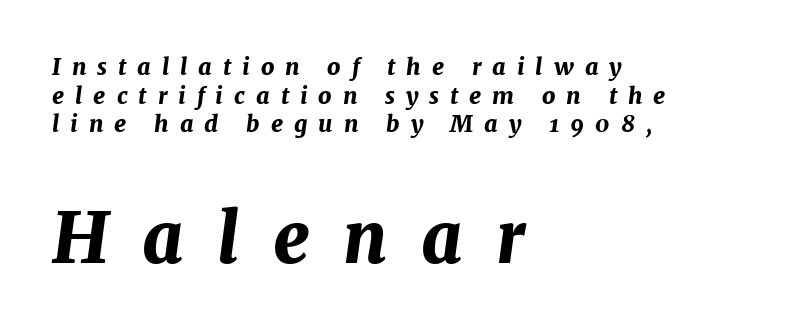
The image shows 70 px bold type, italic (leaning right); set left-aligned, line spacing 1.24x, unusually wide letter spacing (+0.48 em), not underlined; the second (bottom) block is 3.04x larger; medium stroke contrast and a medium x-height.
